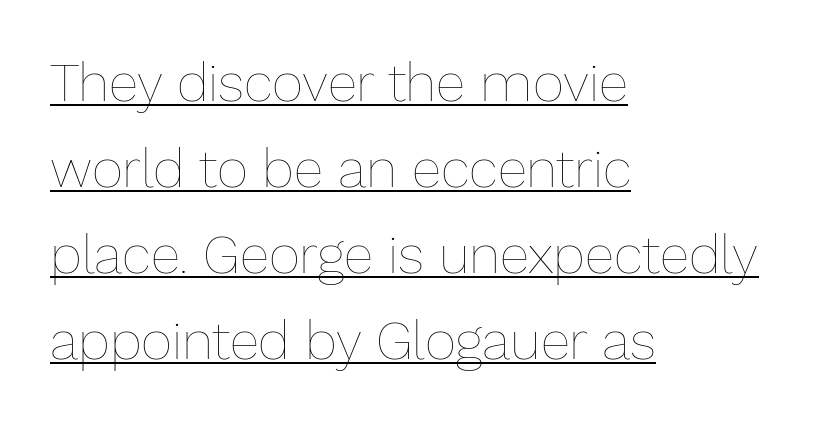
The image shows 54 px thin type, upright; set left-aligned, normal line spacing (1.59x), normal letter spacing, underlined; low stroke contrast and a medium x-height.
